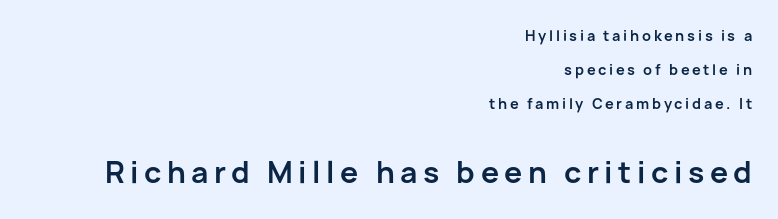
The image shows 29 px bold sans-serif type, upright; set right-aligned, loose line spacing (2.44x), not underlined; the second (bottom) block is 2.07x larger; low stroke contrast and a medium x-height.
